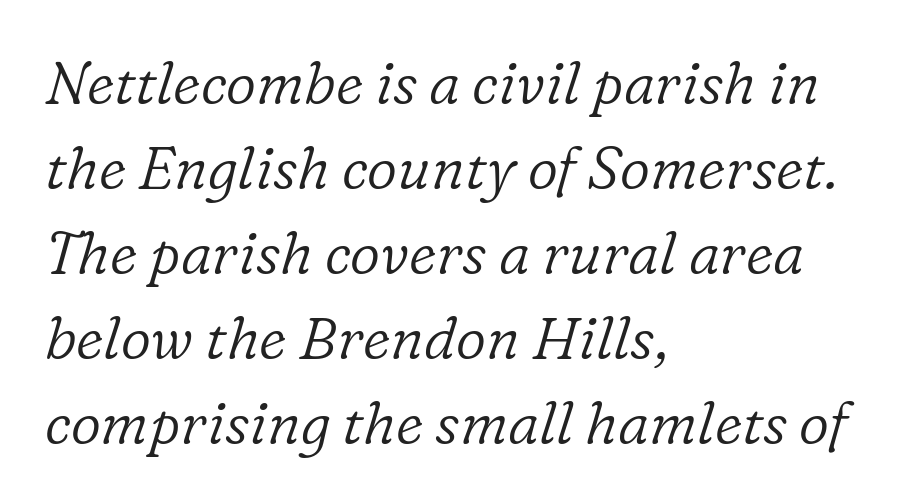
Italic: yes, the glyphs are oblique. Is this a fixed-width face? No — the glyphs have proportional, varying widths. Horizontal bands of white between lines are of average thickness. The passage shown is not underscored anywhere. This is not heavy type; no bold has been used.
